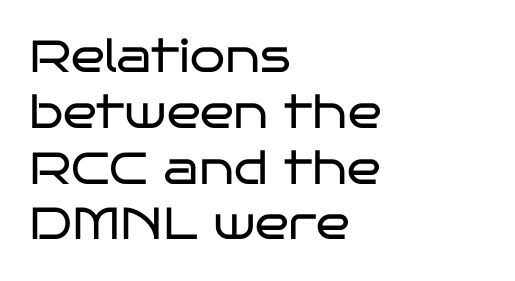
The strokes carry an ordinary text weight at most. The specimen omits any rule beneath the text block's lines. The glyphs in this specimen are sans serif. The passage shown is typed in a proportional face where columns would drift. This sample is left-justified, so line endings fall wherever the words run out.
